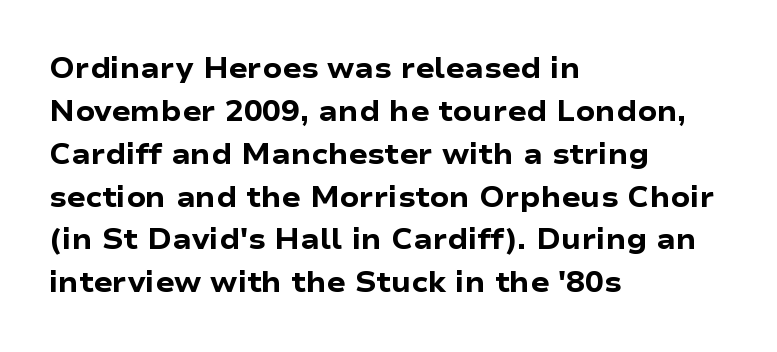
The image shows 28 px heavy, wide sans-serif type, upright; set left-aligned, normal line spacing (1.53x), normal letter spacing, not underlined; low stroke contrast and a medium x-height.
